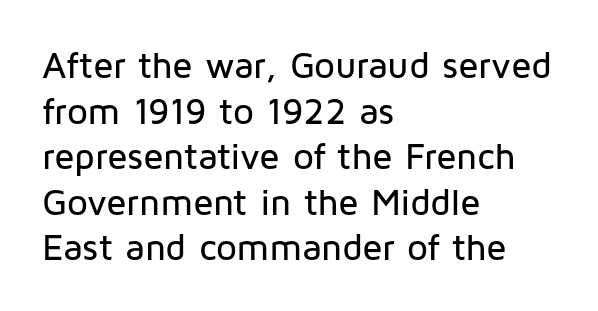
Serifs: no, the terminals of the letterforms are clean. The axis of the letterforms is exactly vertical. The specimen omits any rule beneath the text block's lines. This rendering leaves character spacing at its baseline value.
